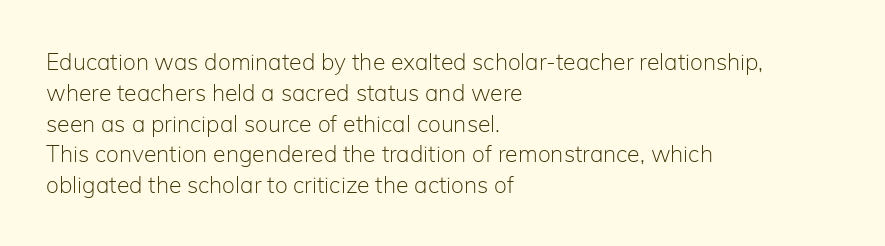
{"italic": "no", "bold": "no", "underline": "no", "align": "left", "line_spacing": "normal", "line_spacing_ratio": 1.34, "letter_spacing": "normal", "letter_spacing_em": 0.0, "glyph_px": 23}
